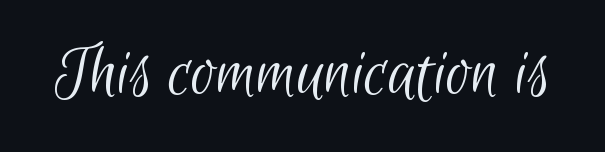
Q: Is the text bold? A: No.
Q: Is the typeface a serif or a sans-serif typeface? A: Sans-serif.
Q: Is the text underlined? A: No.
Q: Is the spacing between letters normal or unusually wide? A: Normal.
Q: Width (condensed, normal, or wide)? A: Condensed.
Q: Stroke contrast? A: Low.
Q: x-height? A: Small.
Q: Monospaced? A: No.
